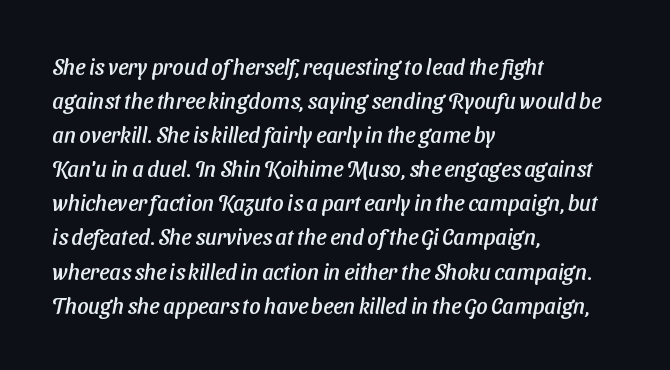
{"underline": "no", "align": "left", "line_spacing": "normal", "line_spacing_ratio": 1.55, "letter_spacing": "normal", "letter_spacing_em": 0.0, "glyph_px": 22}
